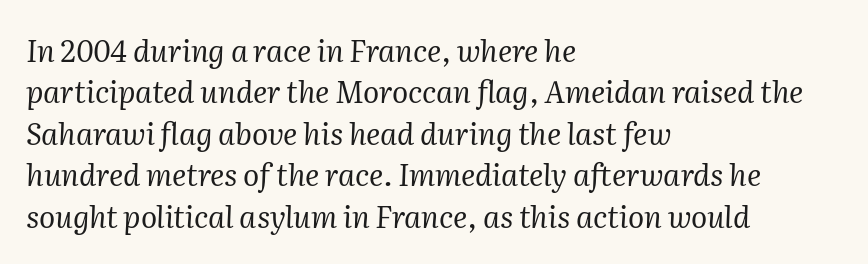
The image shows 30 px regular-weight serif type, italic (leaning right); set left-aligned, normal line spacing (1.38x), normal letter spacing, not underlined; medium stroke contrast and a medium x-height.
